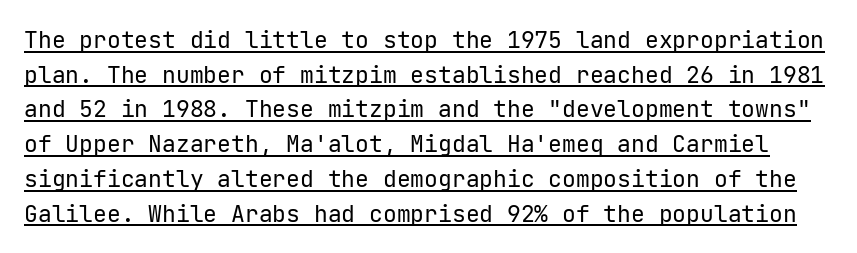
The image shows 23 px text type, upright; set normal line spacing (1.51x), normal letter spacing, underlined.
